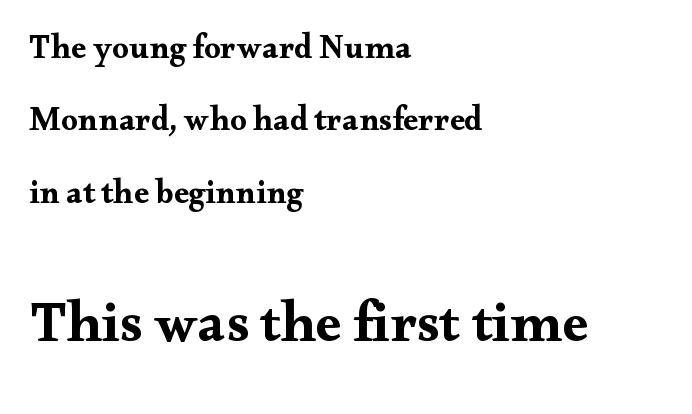
Q: Is the text bold? A: Yes.
Q: Is the text italic (slanted)? A: No, it is upright.
Q: Is the typeface a serif or a sans-serif typeface? A: Serif.
Q: Is the text underlined? A: No.
Q: How is the paragraph aligned? A: Left-aligned.
Q: Is the spacing between letters normal or unusually wide? A: Normal.
Q: Is the spacing between lines tight, normal or loose? A: Loose.
Q: Which block of text is set in a larger size, the first (top) or the second (bottom)? A: The second (bottom) one.
Q: Width (condensed, normal, or wide)? A: Wide.
Q: Stroke contrast? A: Medium.
Q: x-height? A: Small.
Q: Monospaced? A: No.
